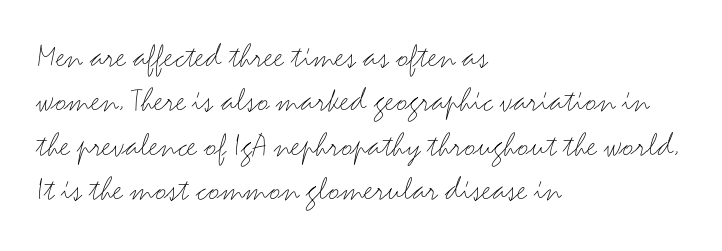
Default kerning and tracking; the words read as compact shapes. Interline gaps are of average width in this sample. Each letter's strokes conclude bluntly, with no projecting serifs.
